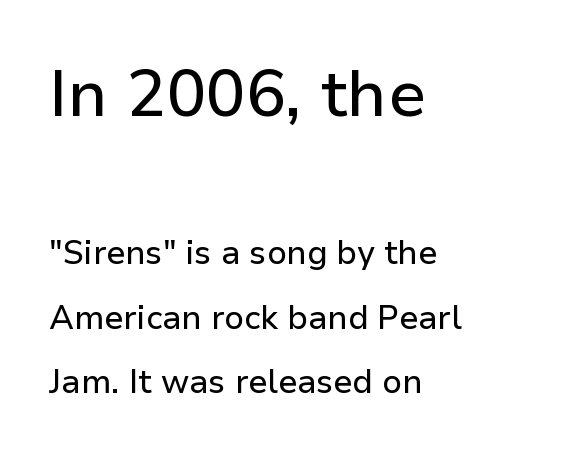
Whoever set this chose breathing room over compactness in the vertical rhythm. Posture: upright roman. In terms of letterform style, serifs are entirely absent. Unmarked baselines from the first word to the last. Words appear dense and cohesive because spacing is normal.
